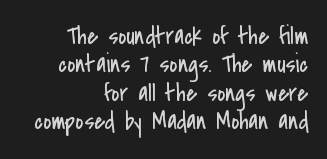
Q: Is the text bold? A: No.
Q: Is the text italic (slanted)? A: No, it is upright.
Q: Is the text underlined? A: No.
Q: How is the paragraph aligned? A: Right-aligned.
Q: Is the spacing between letters normal or unusually wide? A: Normal.
Q: Is the spacing between lines tight, normal or loose? A: Tight.
